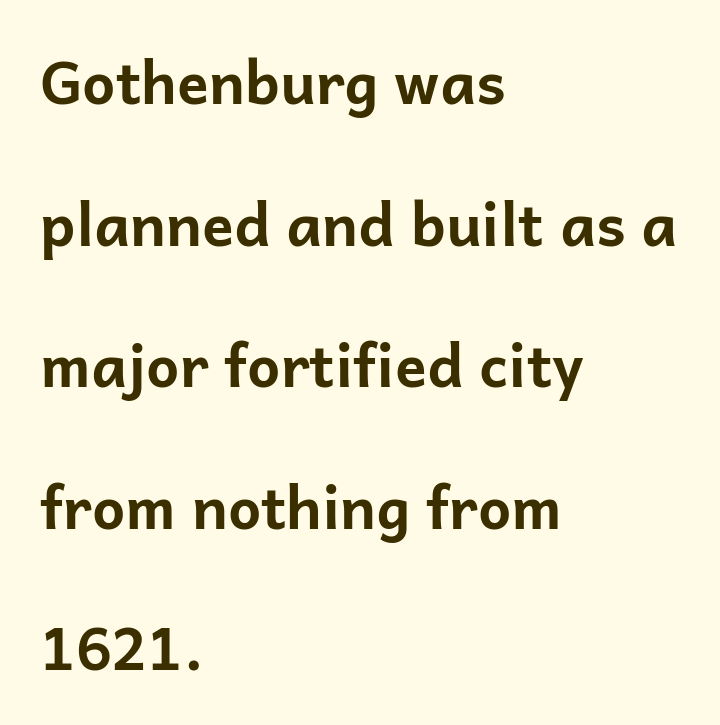
The image shows 59 px bold sans-serif type, upright; set left-aligned, loose line spacing (2.4x), normal letter spacing, not underlined; low stroke contrast and a medium x-height.
